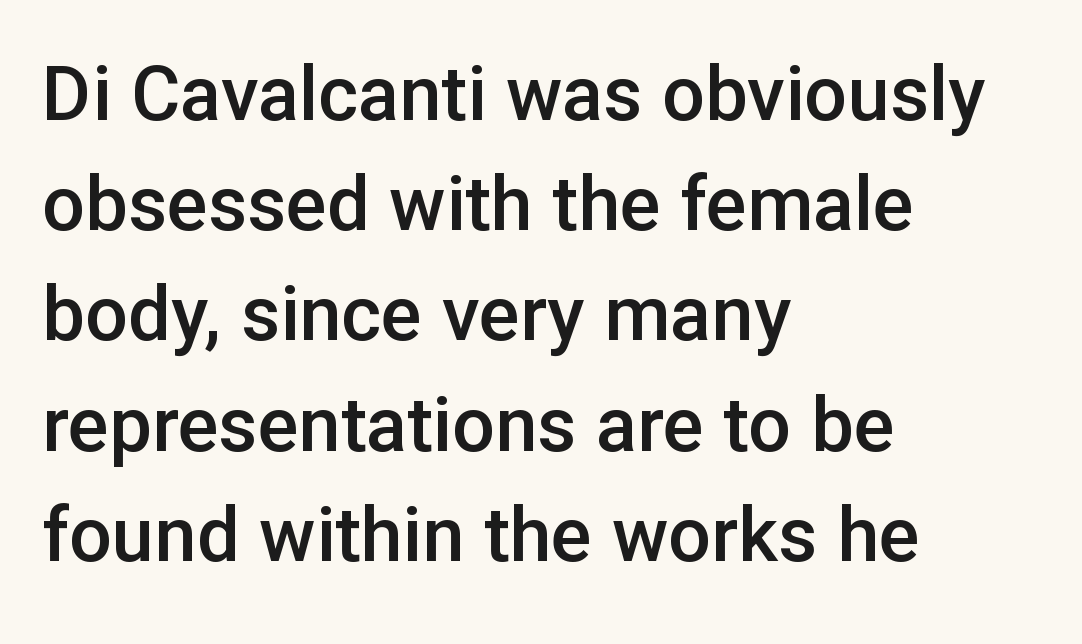
The image shows 76 px semibold sans-serif type, upright; set left-aligned, normal line spacing (1.45x), normal letter spacing, not underlined; low stroke contrast and a medium x-height.
